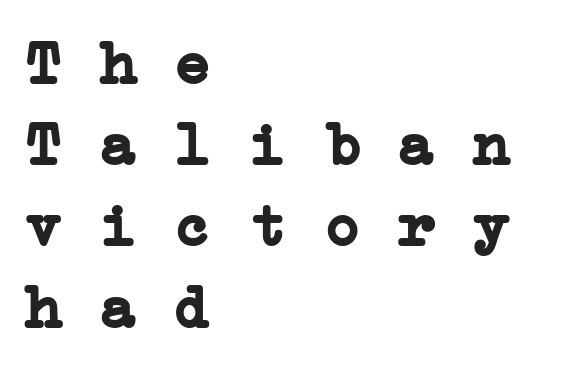
Nothing unusual about the tracking: characters are spaced as the font intends. Think of a typewriter: that constant character pitch is what you see here. Each glyph is drawn with heavy, bold strokes. Compared with a centered layout, this one pins lines to the left instead.
